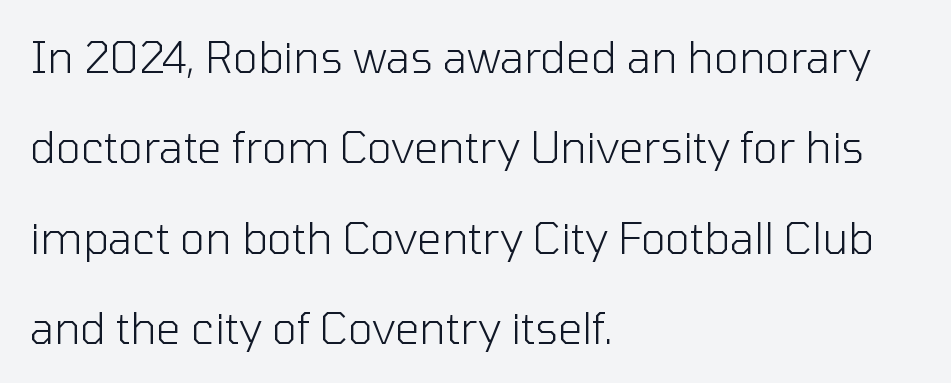
The image shows 43 px light sans-serif type, upright; set left-aligned, loose line spacing (2.1x), normal letter spacing, not underlined; low stroke contrast and a medium x-height.
